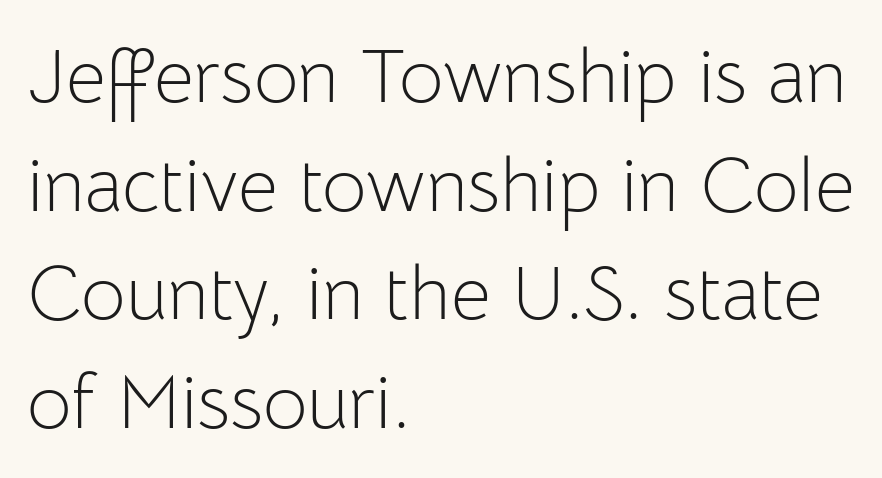
Q: Is the text bold? A: No.
Q: Is the text italic (slanted)? A: No, it is upright.
Q: Is the typeface a serif or a sans-serif typeface? A: Sans-serif.
Q: Is the text underlined? A: No.
Q: How is the paragraph aligned? A: Left-aligned.
Q: Is the spacing between letters normal or unusually wide? A: Normal.
Q: Is the spacing between lines tight, normal or loose? A: Normal.
Q: Width (condensed, normal, or wide)? A: Normal.
Q: Stroke contrast? A: Low.
Q: x-height? A: Medium.
Q: Monospaced? A: No.
